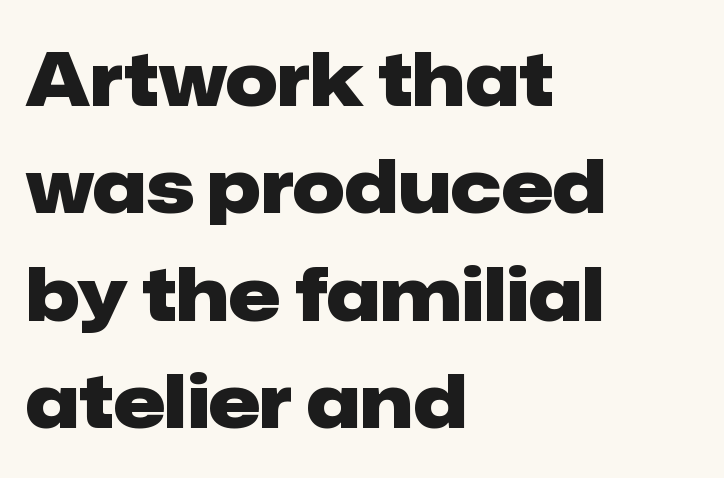
Between one letter and the next there's only the usual sliver of space. Do the characters align in a grid? No, the font is proportional. A roman cut, with each character standing at attention. The text was rendered using a sans face with plain stroke endings. The designer left line spacing at the default.
